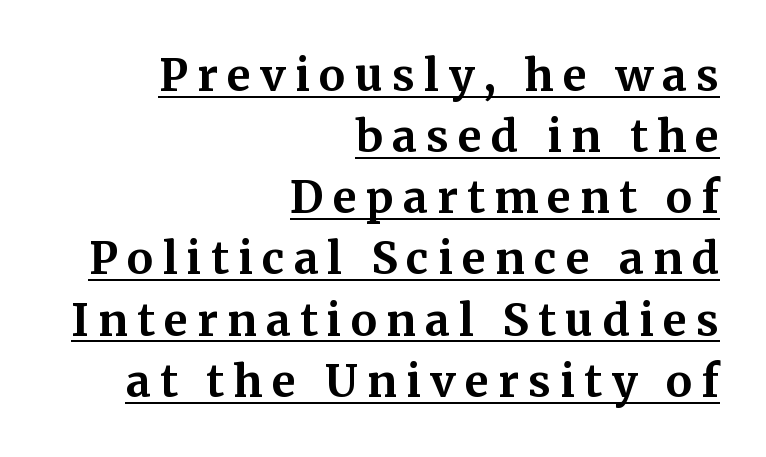
The letters stand straight up with perfectly vertical stems. Quick note: interline space is typical. Notice how thick the strokes are: this is what a full bold looks like. This is underlined copy, the kind a proofreader might mark for attention. This sample uses a serif face.
